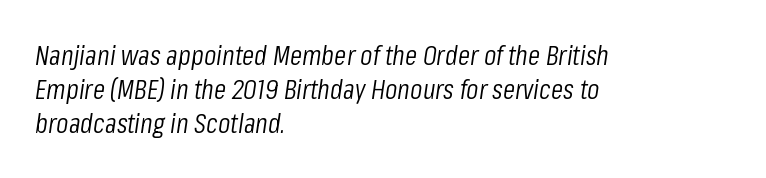
Q: Is the text bold? A: No.
Q: Is the text italic (slanted)? A: Yes, it leans right by about 8 degrees.
Q: Is the text underlined? A: No.
Q: How is the paragraph aligned? A: Left-aligned.
Q: Is the spacing between letters normal or unusually wide? A: Normal.
Q: Width (condensed, normal, or wide)? A: Condensed.
Q: Stroke contrast? A: Low.
Q: x-height? A: Medium.
Q: Monospaced? A: No.
